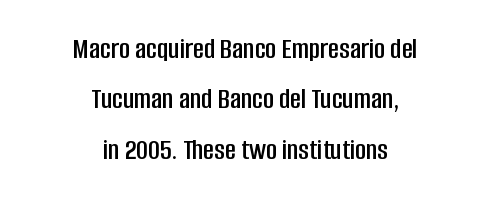
Q: Is the text italic (slanted)? A: No, it is upright.
Q: Is the typeface a serif or a sans-serif typeface? A: Sans-serif.
Q: Is the text underlined? A: No.
Q: How is the paragraph aligned? A: Centered.
Q: Is the spacing between letters normal or unusually wide? A: Normal.
Q: Is the spacing between lines tight, normal or loose? A: Normal.
Q: Width (condensed, normal, or wide)? A: Condensed.
Q: Stroke contrast? A: Low.
Q: x-height? A: Large.
Q: Monospaced? A: No.
